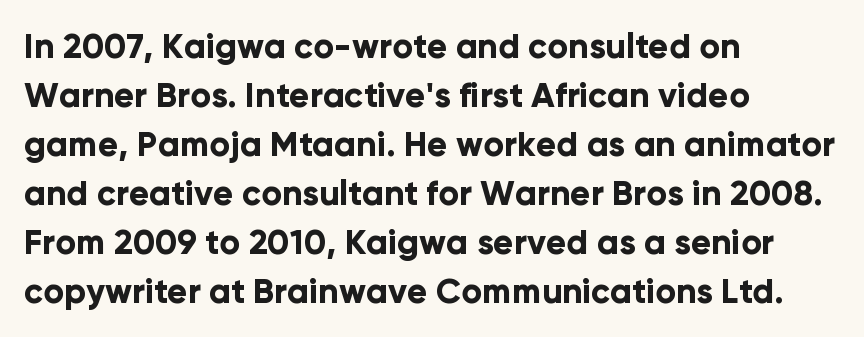
The typeface chosen for these lines omits serifs. Regarding leading, the lines here are spaced in the standard way. The line texture is even and compact thanks to regular tracking. The letters stand upright; this is a roman face. The glyphs are unaccompanied by any horizontal stroke below them. Typographic density is high because the face is bold.
